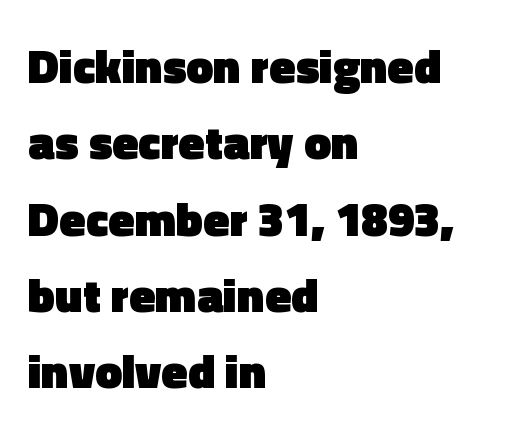
{"serif": "no", "italic": "no", "bold": "yes", "weight": "heavy", "width": "normal", "x_height": "medium", "monospaced": "no", "underline": "no", "align": "left", "line_spacing": "normal", "line_spacing_ratio": 1.59, "letter_spacing": "normal", "letter_spacing_em": 0.0, "glyph_px": 48}
